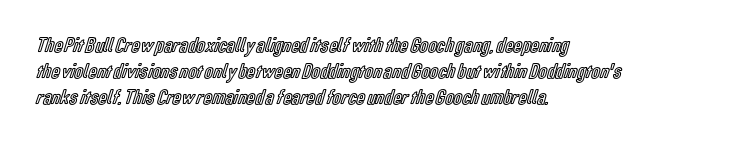
The image shows 21 px text type; set left-aligned, line spacing 1.23x, normal letter spacing, not underlined.
